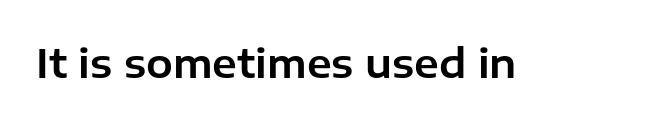
The image shows 40 px sans-serif type, upright; set normal letter spacing, not underlined; low stroke contrast and a medium x-height.
